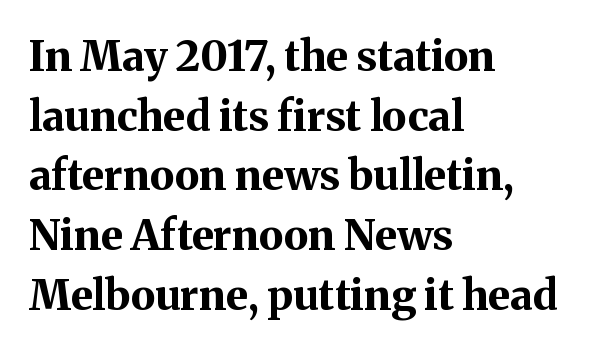
{"serif": "yes", "italic": "no", "bold": "yes", "weight": "bold", "width": "normal", "stroke_contrast": "medium", "x_height": "medium", "monospaced": "no", "underline": "no", "align": "left", "line_spacing": "normal", "line_spacing_ratio": 1.42, "letter_spacing": "normal", "letter_spacing_em": 0.0, "glyph_px": 42}
